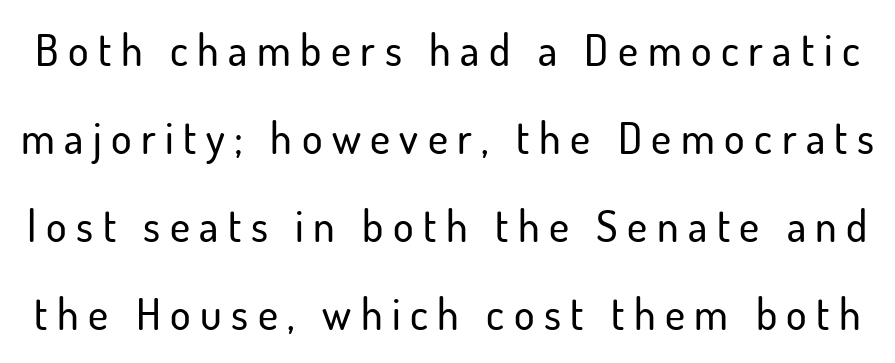
The image shows 43 px sans-serif type, upright; set loose line spacing (2.05x), unusually wide letter spacing (+0.22 em), not underlined; low stroke contrast and a small x-height.
